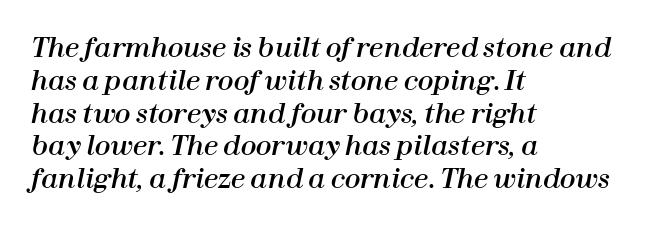
Q: Is the text italic (slanted)? A: Yes, it leans right by about 12 degrees.
Q: Is the text underlined? A: No.
Q: How is the paragraph aligned? A: Left-aligned.
Q: Is the spacing between letters normal or unusually wide? A: Normal.
Q: Is the spacing between lines tight, normal or loose? A: Normal.
